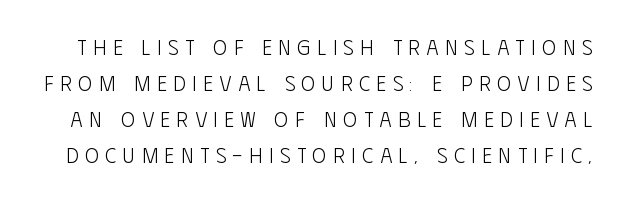
Q: Is the text bold? A: No.
Q: Is the text italic (slanted)? A: No, it is upright.
Q: Is the text underlined? A: No.
Q: Is the spacing between letters normal or unusually wide? A: Unusually wide.
